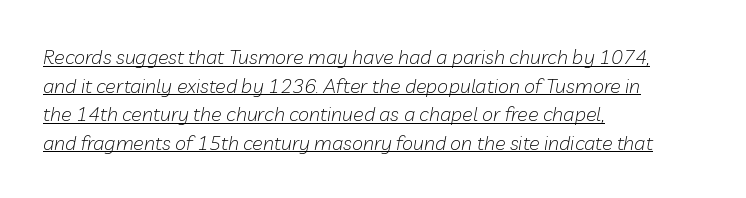
{"italic": "yes", "lean": "right", "slant_degrees": 10, "bold": "no", "underline": "yes", "align": "left", "line_spacing": "normal", "line_spacing_ratio": 1.43, "letter_spacing": "normal", "letter_spacing_em": 0.0, "glyph_px": 20}
